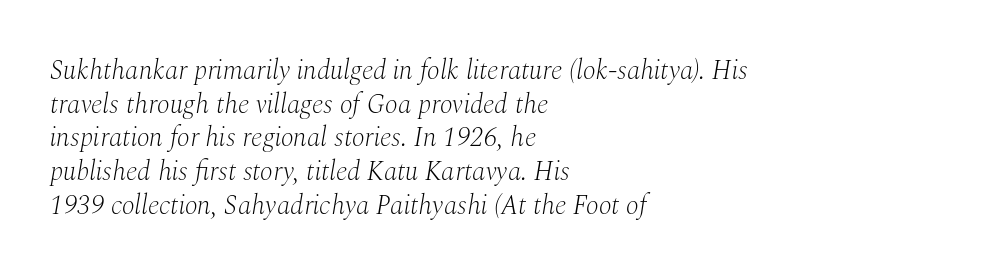
The image shows 27 px text type, italic (leaning right); set left-aligned, normal line spacing (1.25x), normal letter spacing, not underlined.
